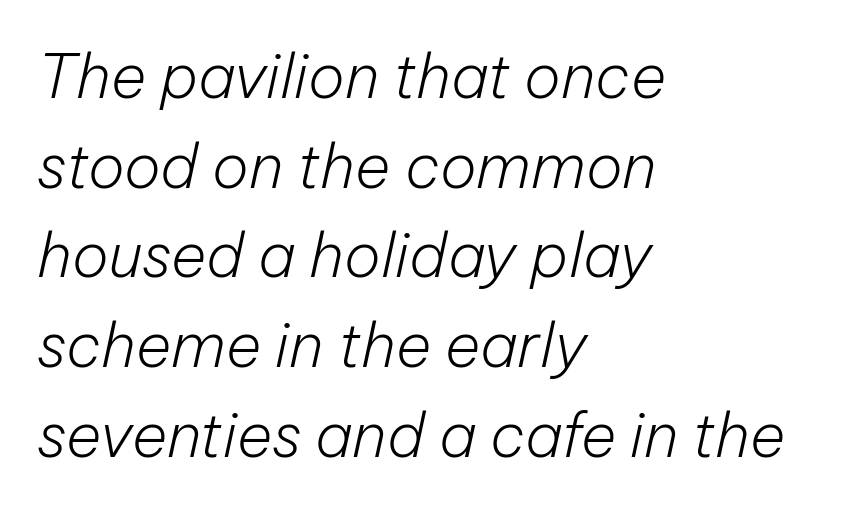
The image shows 61 px light type, italic (leaning right); set left-aligned, normal line spacing (1.47x), normal letter spacing, not underlined; low stroke contrast and a medium x-height.
